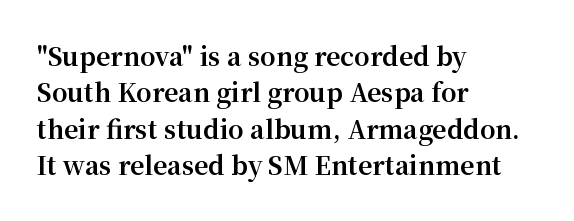
{"italic": "no", "bold": "yes", "underline": "no", "align": "left", "line_spacing": "normal", "line_spacing_ratio": 1.46, "letter_spacing": "normal", "letter_spacing_em": 0.0, "glyph_px": 25}
